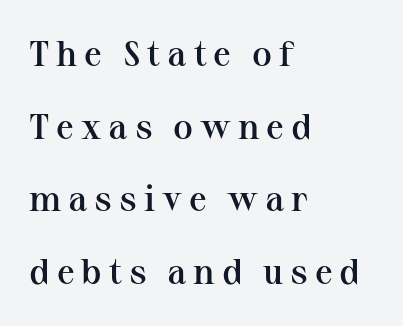
Q: Is the text bold? A: Semi-bold.
Q: Is the text italic (slanted)? A: No, it is upright.
Q: Is the typeface a serif or a sans-serif typeface? A: Serif.
Q: Is the text underlined? A: No.
Q: How is the paragraph aligned? A: Left-aligned.
Q: Is the spacing between lines tight, normal or loose? A: Loose.
Q: Width (condensed, normal, or wide)? A: Normal.
Q: Stroke contrast? A: Medium.
Q: x-height? A: Medium.
Q: Monospaced? A: No.
